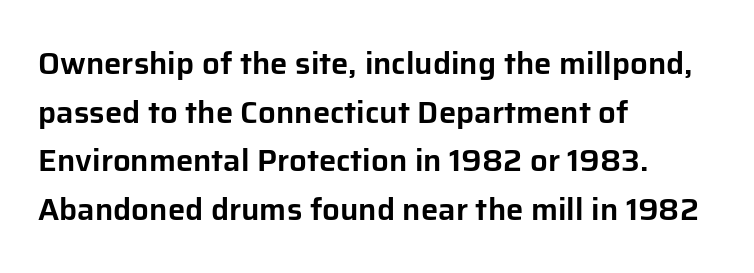
The image shows 31 px sans-serif type, upright; set left-aligned, normal line spacing (1.57x), normal letter spacing, not underlined; low stroke contrast and a medium x-height.
